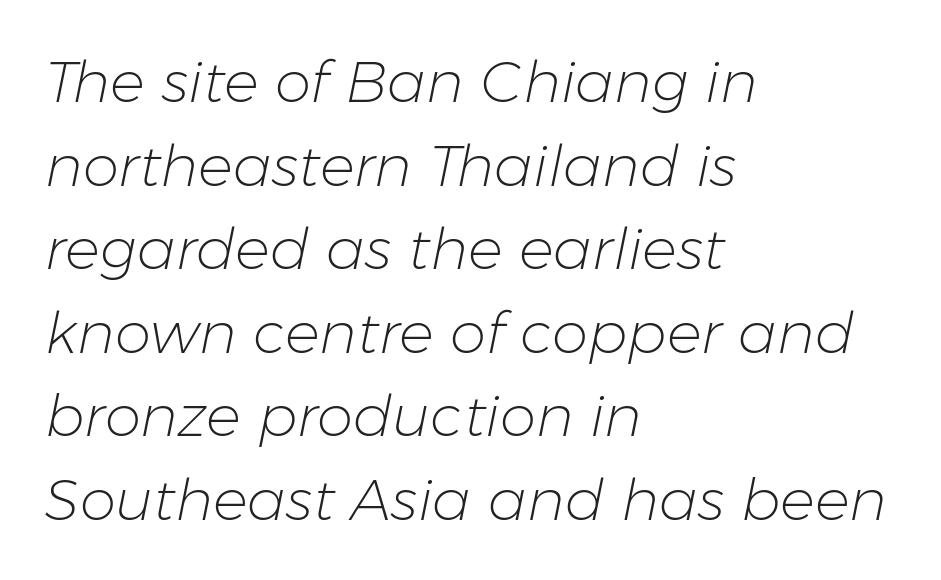
If you drew a ruler down the left edge, every line would touch it. A typesetter would call this proportional, since set widths differ per character. Clear beneath every line of the passage. Heaviness? Minimal to ordinary, like unemphasized prose.
